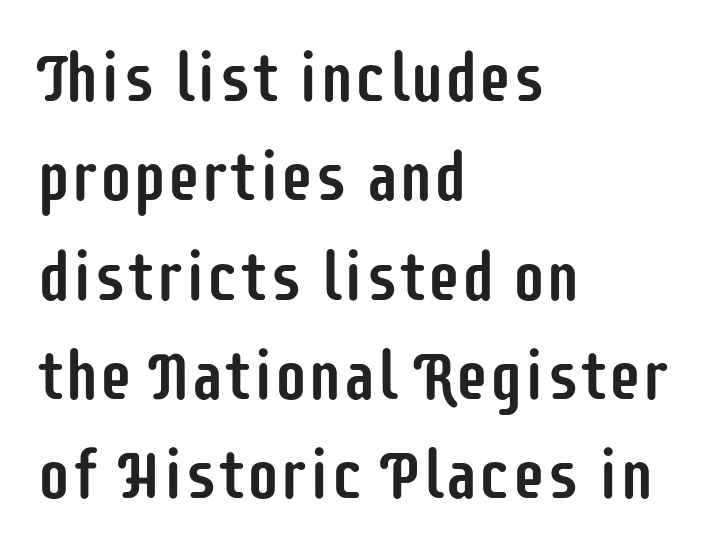
{"serif": "no", "italic": "no", "width": "condensed", "stroke_contrast": "low", "x_height": "large", "monospaced": "no", "underline": "no", "align": "left", "line_spacing": "normal", "line_spacing_ratio": 1.46, "letter_spacing": "normal", "letter_spacing_em": 0.0, "glyph_px": 68}
